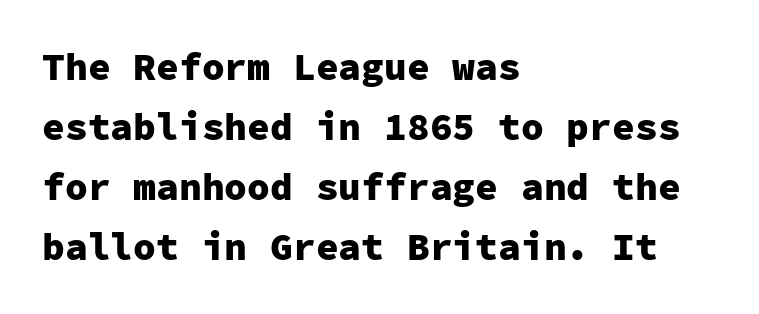
Q: Is the text bold? A: Yes.
Q: Is the text italic (slanted)? A: No, it is upright.
Q: Is the typeface a serif or a sans-serif typeface? A: Sans-serif.
Q: Is the text underlined? A: No.
Q: How is the paragraph aligned? A: Left-aligned.
Q: Is the spacing between letters normal or unusually wide? A: Normal.
Q: Is the spacing between lines tight, normal or loose? A: Normal.
Q: Width (condensed, normal, or wide)? A: Normal.
Q: Stroke contrast? A: Low.
Q: x-height? A: Medium.
Q: Monospaced? A: Yes.
